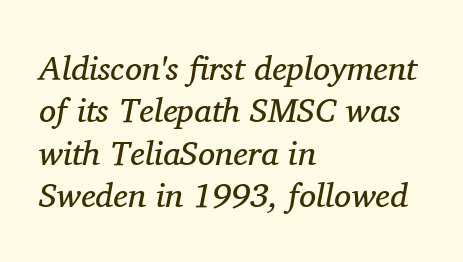
{"serif": "yes", "italic": "yes", "lean": "right", "slant_degrees": 11, "bold": "no", "weight": "regular", "width": "normal", "stroke_contrast": "medium", "x_height": "medium", "monospaced": "no", "underline": "no", "align": "left", "line_spacing": "normal", "line_spacing_ratio": 1.25, "letter_spacing": "normal", "letter_spacing_em": 0.0, "glyph_px": 34}
